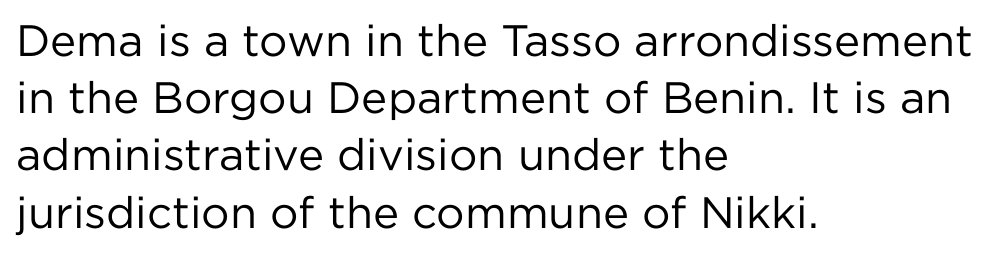
The image shows 44 px regular-weight sans-serif type, upright; set left-aligned, normal line spacing (1.3x), normal letter spacing, not underlined; low stroke contrast and a medium x-height.
